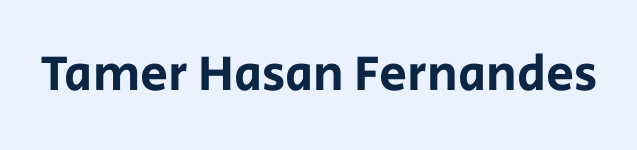
{"serif": "no", "italic": "no", "width": "normal", "stroke_contrast": "low", "x_height": "large", "monospaced": "no", "underline": "no", "letter_spacing": "normal", "letter_spacing_em": 0.0, "glyph_px": 50}
